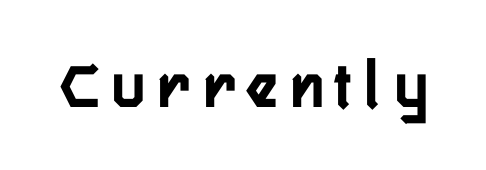
Q: Is the text italic (slanted)? A: No, it is upright.
Q: Is the typeface a serif or a sans-serif typeface? A: Sans-serif.
Q: Is the text underlined? A: No.
Q: Width (condensed, normal, or wide)? A: Condensed.
Q: Stroke contrast? A: Low.
Q: x-height? A: Medium.
Q: Monospaced? A: No.
